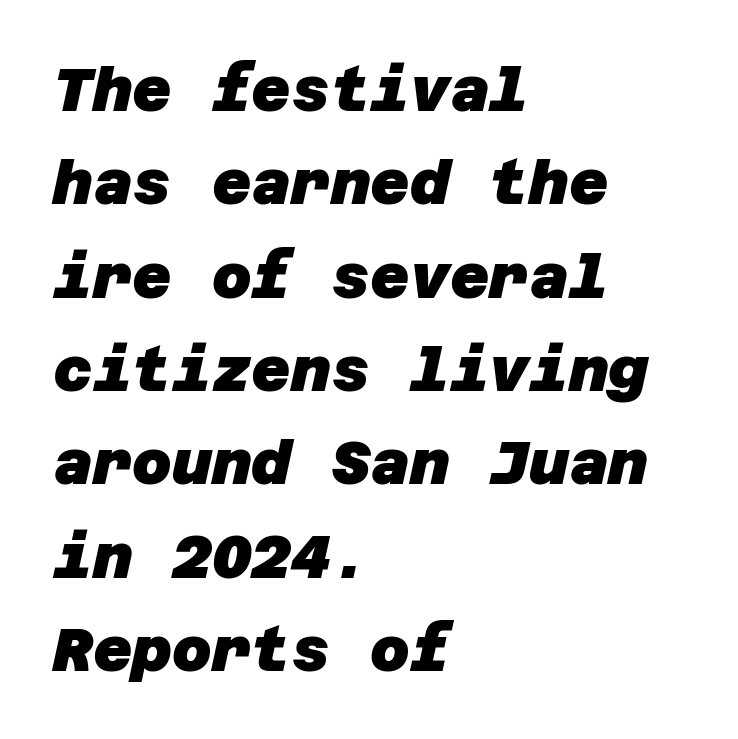
The image shows 61 px heavy sans-serif type; set left-aligned, normal line spacing (1.53x), normal letter spacing, not underlined; low stroke contrast and a large x-height.
